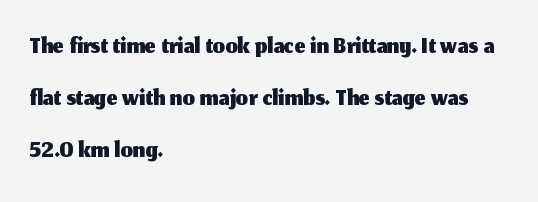
Q: Is the text italic (slanted)? A: No, it is upright.
Q: Is the typeface a serif or a sans-serif typeface? A: Sans-serif.
Q: Is the text underlined? A: No.
Q: How is the paragraph aligned? A: Left-aligned.
Q: Is the spacing between letters normal or unusually wide? A: Normal.
Q: Is the spacing between lines tight, normal or loose? A: Normal.
Q: Width (condensed, normal, or wide)? A: Normal.
Q: Stroke contrast? A: Medium.
Q: x-height? A: Medium.
Q: Monospaced? A: No.
